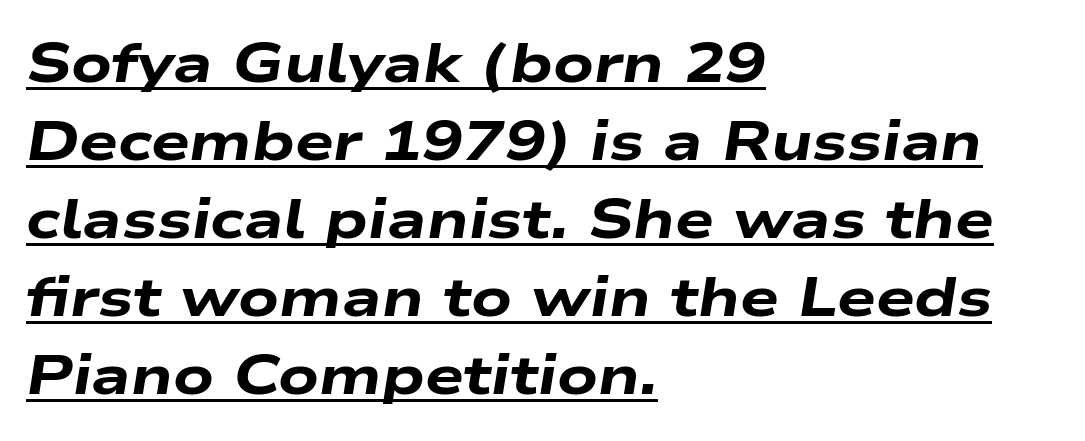
{"italic": "yes", "lean": "right", "slant_degrees": 9, "bold": "yes", "weight": "heavy", "width": "wide", "stroke_contrast": "low", "x_height": "medium", "monospaced": "no", "underline": "yes", "align": "left", "line_spacing": "normal", "line_spacing_ratio": 1.42, "letter_spacing": "normal", "letter_spacing_em": 0.0, "glyph_px": 55}
